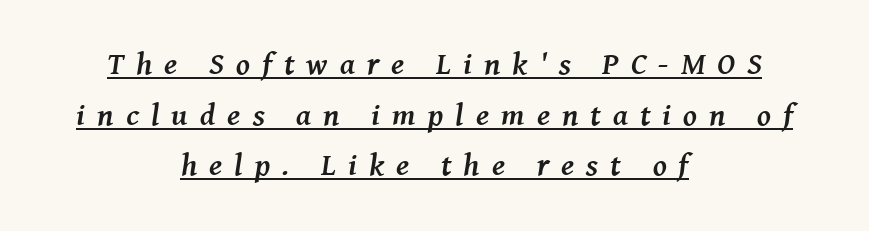
Q: Is the text bold? A: Yes.
Q: Is the text italic (slanted)? A: Yes, it leans right by about 8 degrees.
Q: Is the typeface a serif or a sans-serif typeface? A: Serif.
Q: Is the text underlined? A: Yes.
Q: How is the paragraph aligned? A: Centered.
Q: Is the spacing between letters normal or unusually wide? A: Unusually wide.
Q: Is the spacing between lines tight, normal or loose? A: Normal.
Q: Width (condensed, normal, or wide)? A: Normal.
Q: Stroke contrast? A: Medium.
Q: x-height? A: Medium.
Q: Monospaced? A: No.
